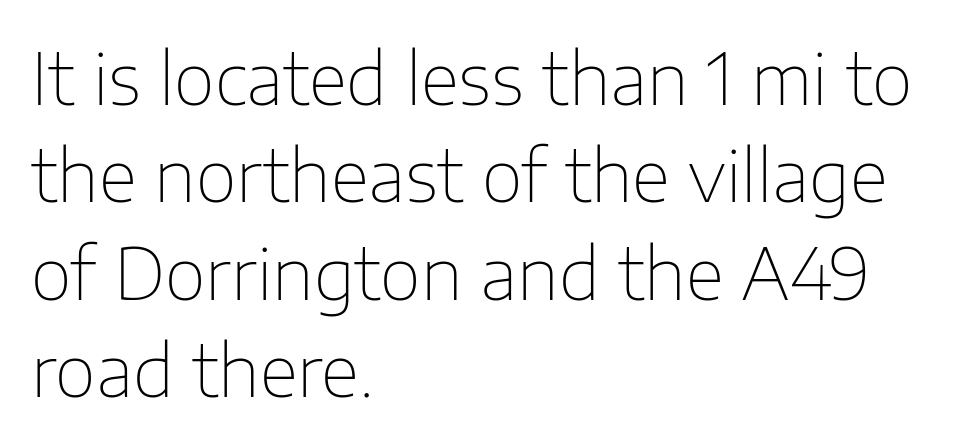
Q: Is the text bold? A: No.
Q: Is the text italic (slanted)? A: No, it is upright.
Q: Is the typeface a serif or a sans-serif typeface? A: Sans-serif.
Q: Is the text underlined? A: No.
Q: How is the paragraph aligned? A: Left-aligned.
Q: Is the spacing between letters normal or unusually wide? A: Normal.
Q: Is the spacing between lines tight, normal or loose? A: Normal.
Q: Width (condensed, normal, or wide)? A: Normal.
Q: Stroke contrast? A: Low.
Q: x-height? A: Medium.
Q: Monospaced? A: No.
